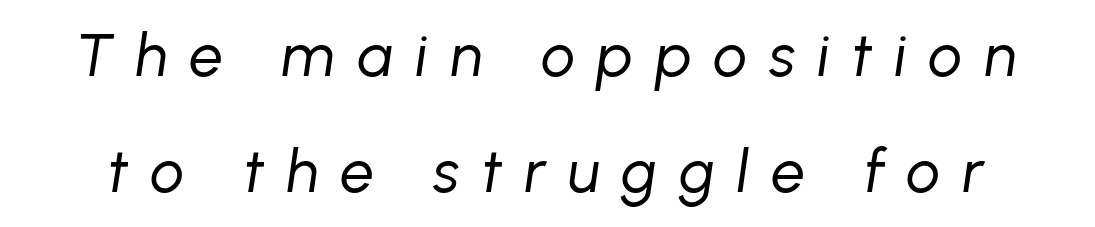
The image shows 60 px regular-weight type, italic (leaning right); set loose line spacing (1.94x), unusually wide letter spacing (+0.37 em), not underlined; low stroke contrast and a medium x-height.
